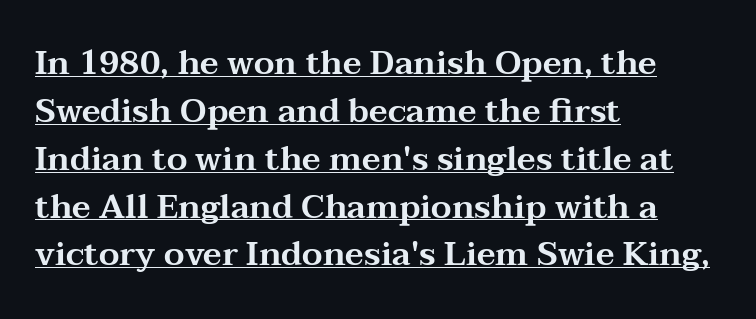
{"serif": "yes", "italic": "no", "width": "wide", "stroke_contrast": "medium", "x_height": "medium", "monospaced": "no", "underline": "yes", "align": "left", "line_spacing": "normal", "line_spacing_ratio": 1.45, "letter_spacing": "normal", "letter_spacing_em": 0.0, "glyph_px": 33}
